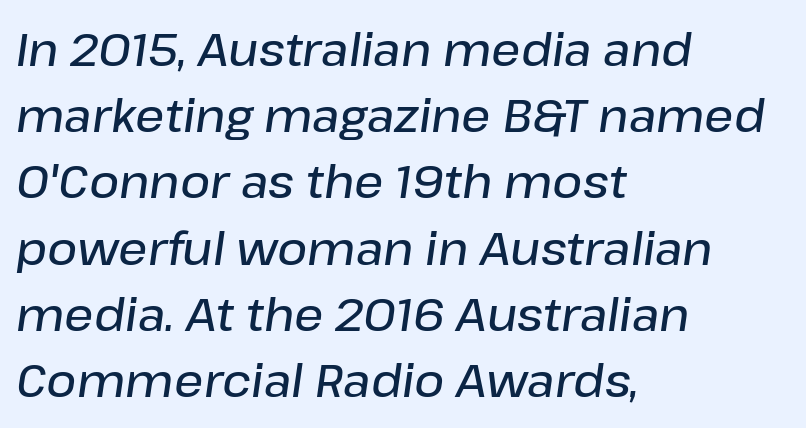
Q: Is the text bold? A: Semi-bold.
Q: Is the text italic (slanted)? A: Yes, it leans right by about 8 degrees.
Q: Is the text underlined? A: No.
Q: How is the paragraph aligned? A: Left-aligned.
Q: Is the spacing between letters normal or unusually wide? A: Normal.
Q: Is the spacing between lines tight, normal or loose? A: Normal.
Q: Width (condensed, normal, or wide)? A: Normal.
Q: Stroke contrast? A: Low.
Q: x-height? A: Medium.
Q: Monospaced? A: No.
